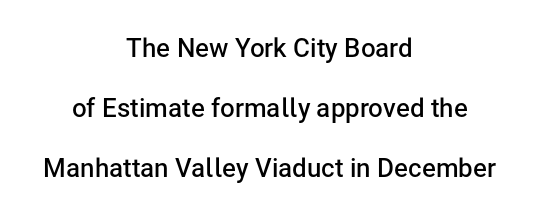
{"italic": "no", "bold": "semi", "underline": "no", "align": "center", "line_spacing": "loose", "line_spacing_ratio": 2.31, "letter_spacing": "normal", "letter_spacing_em": 0.0, "glyph_px": 26}
